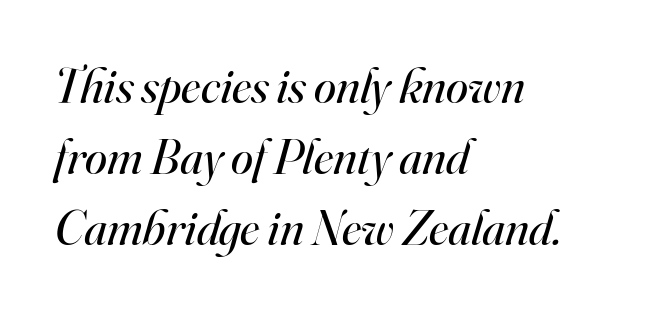
Notice how descenders clear the ascenders below comfortably — that's standard leading. Do the characters align in a grid? No, the font is proportional. Summary of weight: not heavy and not bold. Descenders hang freely into open space. This rendering leaves character spacing at its baseline value. Each line starts at the same left margin while the right side varies.
